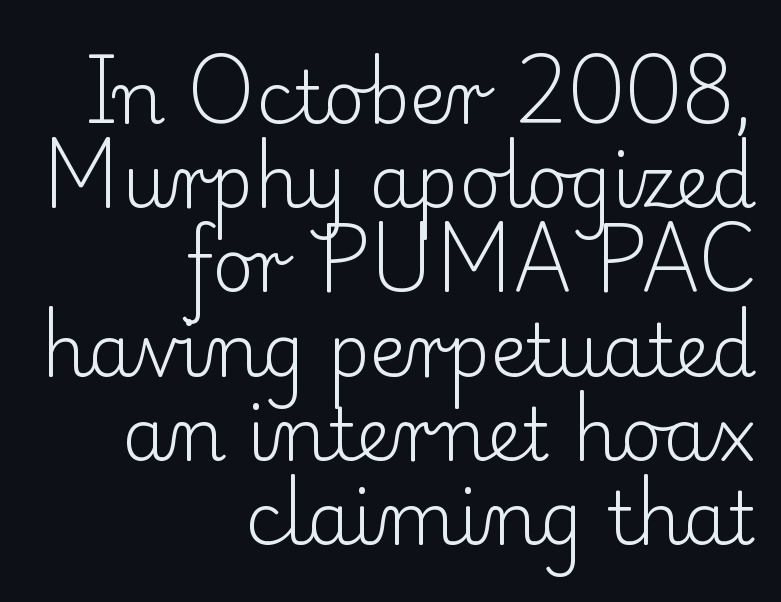
The image shows 72 px light type, upright; set right-aligned, line spacing 1.17x, normal letter spacing, not underlined; low stroke contrast and a small x-height.
